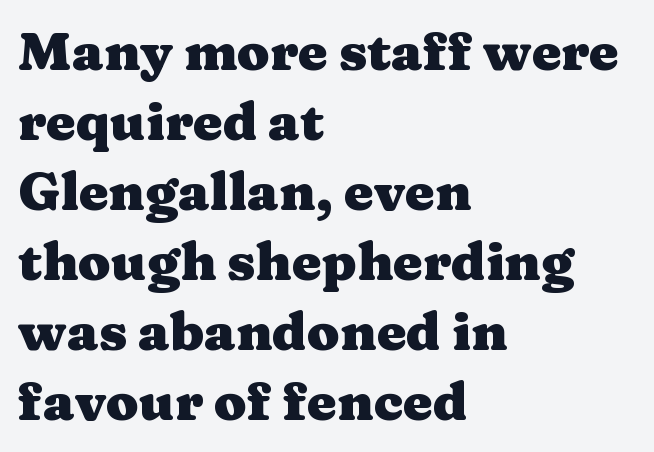
{"serif": "yes", "italic": "no", "bold": "yes", "weight": "heavy", "width": "wide", "stroke_contrast": "medium", "x_height": "medium", "monospaced": "no", "underline": "no", "align": "left", "line_spacing": "normal", "line_spacing_ratio": 1.32, "letter_spacing": "normal", "letter_spacing_em": 0.0, "glyph_px": 53}
